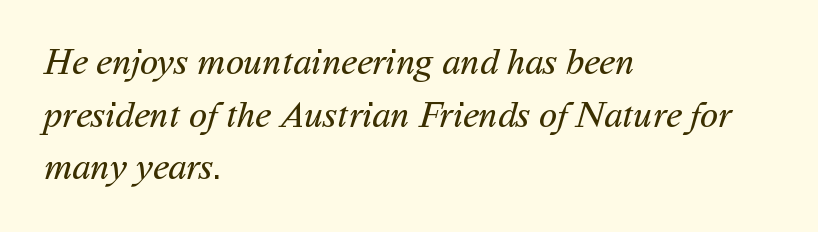
The image shows 37 px regular-weight sans-serif type; set left-aligned, normal line spacing (1.42x), normal letter spacing, not underlined; medium stroke contrast and a medium x-height.
